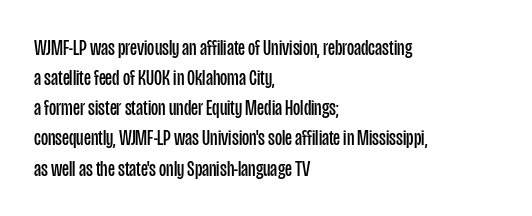
{"italic": "no", "bold": "no", "underline": "no", "align": "left", "line_spacing": "normal", "line_spacing_ratio": 1.37, "letter_spacing": "normal", "letter_spacing_em": 0.0, "glyph_px": 22}
